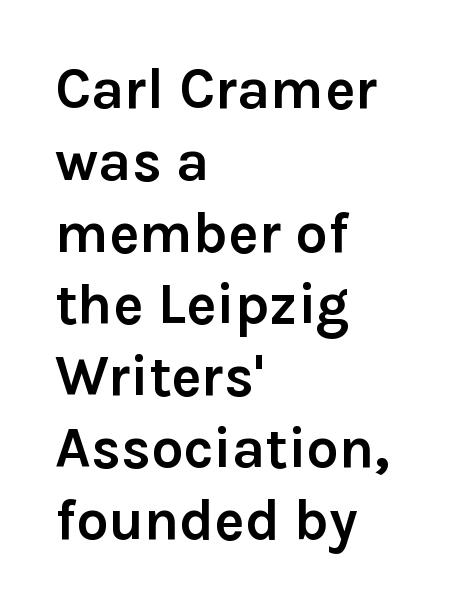
The image shows 57 px semibold sans-serif type, upright; set left-aligned, normal line spacing (1.26x), normal letter spacing, not underlined; low stroke contrast and a medium x-height.
